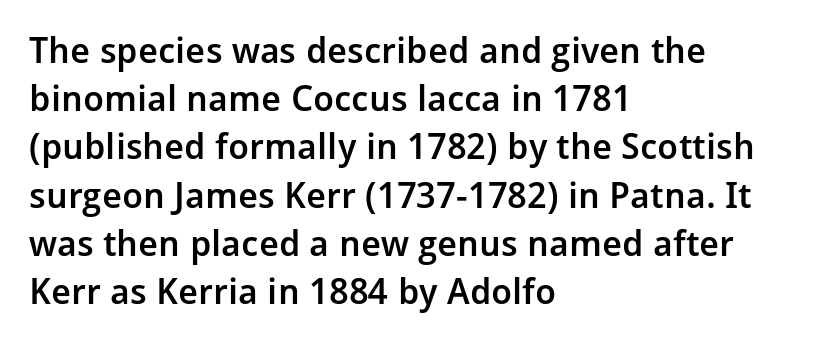
{"serif": "no", "italic": "no", "bold": "semi", "weight": "semibold", "width": "normal", "stroke_contrast": "low", "x_height": "medium", "monospaced": "no", "underline": "no", "align": "left", "line_spacing": "normal", "line_spacing_ratio": 1.34, "letter_spacing": "normal", "letter_spacing_em": 0.0, "glyph_px": 36}
